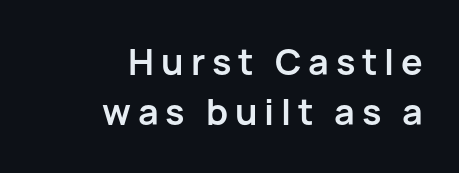
Posture: upright roman. All the whitespace from short lines collects on the left. Proportional: the letters do not fall into vertical columns. The baseline area is clear. Look at the bottom of the vertical strokes: they stop flat, with no serifs. The block of text has a typical density, with ordinary space between rows.
